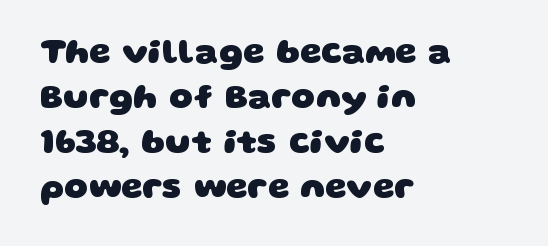
Q: Is the text bold? A: Yes.
Q: Is the typeface a serif or a sans-serif typeface? A: Sans-serif.
Q: Is the text underlined? A: No.
Q: How is the paragraph aligned? A: Left-aligned.
Q: Is the spacing between letters normal or unusually wide? A: Normal.
Q: Is the spacing between lines tight, normal or loose? A: Normal.
Q: Width (condensed, normal, or wide)? A: Wide.
Q: Stroke contrast? A: Low.
Q: x-height? A: Large.
Q: Monospaced? A: No.
